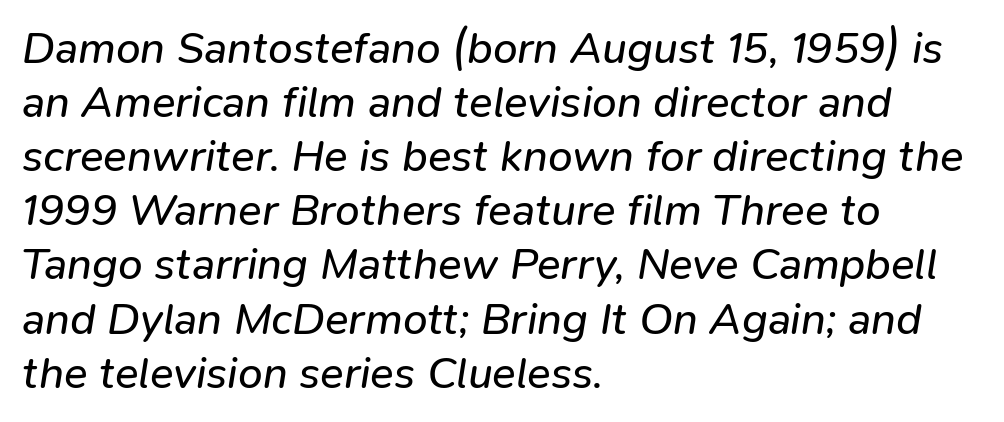
Q: Is the text bold? A: No.
Q: Is the text italic (slanted)? A: Yes, it leans right by about 9 degrees.
Q: Is the text underlined? A: No.
Q: How is the paragraph aligned? A: Left-aligned.
Q: Is the spacing between letters normal or unusually wide? A: Normal.
Q: Width (condensed, normal, or wide)? A: Normal.
Q: Stroke contrast? A: Low.
Q: x-height? A: Medium.
Q: Monospaced? A: No.
